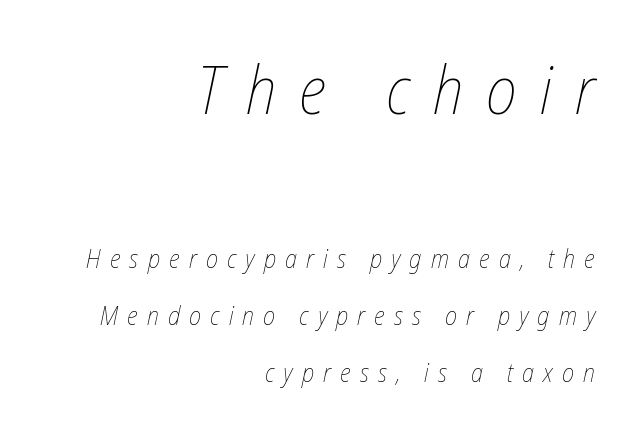
The image shows 66 px thin, condensed type, italic (leaning right); set right-aligned, loose line spacing (2.19x), unusually wide letter spacing (+0.35 em), not underlined; the first (top) block is 2.54x larger; low stroke contrast and a medium x-height.
